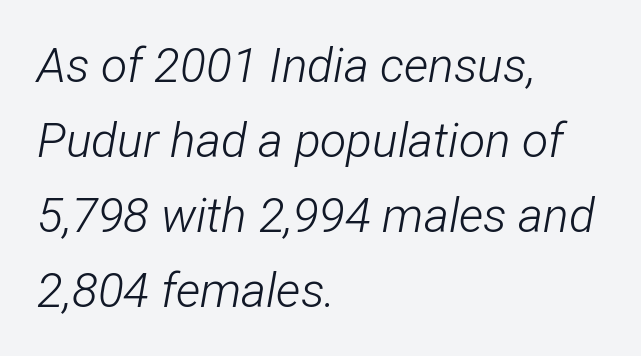
Q: Is the text bold? A: No.
Q: Is the text italic (slanted)? A: Yes, it leans right by about 12 degrees.
Q: Is the text underlined? A: No.
Q: How is the paragraph aligned? A: Left-aligned.
Q: Is the spacing between letters normal or unusually wide? A: Normal.
Q: Is the spacing between lines tight, normal or loose? A: Normal.
Q: Width (condensed, normal, or wide)? A: Condensed.
Q: Stroke contrast? A: Low.
Q: x-height? A: Medium.
Q: Monospaced? A: No.
